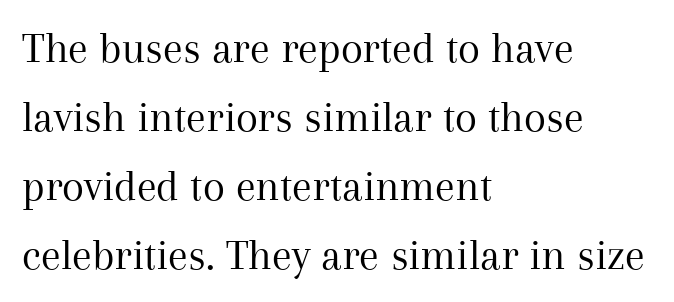
The image shows 45 px regular-weight serif type, upright; set left-aligned, normal line spacing (1.53x), normal letter spacing, not underlined; medium stroke contrast and a medium x-height.
